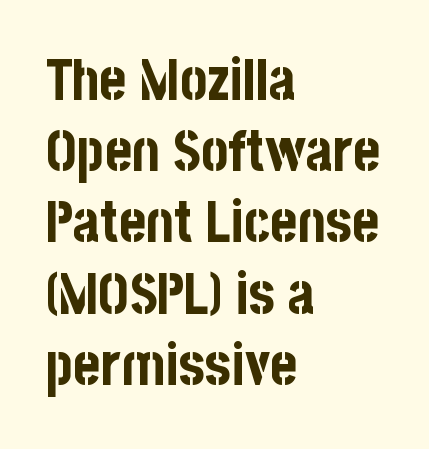
Q: Is the text bold? A: Yes.
Q: Is the text italic (slanted)? A: No, it is upright.
Q: Is the typeface a serif or a sans-serif typeface? A: Sans-serif.
Q: Is the text underlined? A: No.
Q: How is the paragraph aligned? A: Left-aligned.
Q: Is the spacing between letters normal or unusually wide? A: Normal.
Q: Is the spacing between lines tight, normal or loose? A: Normal.
Q: Width (condensed, normal, or wide)? A: Condensed.
Q: Stroke contrast? A: Low.
Q: x-height? A: Large.
Q: Monospaced? A: No.
